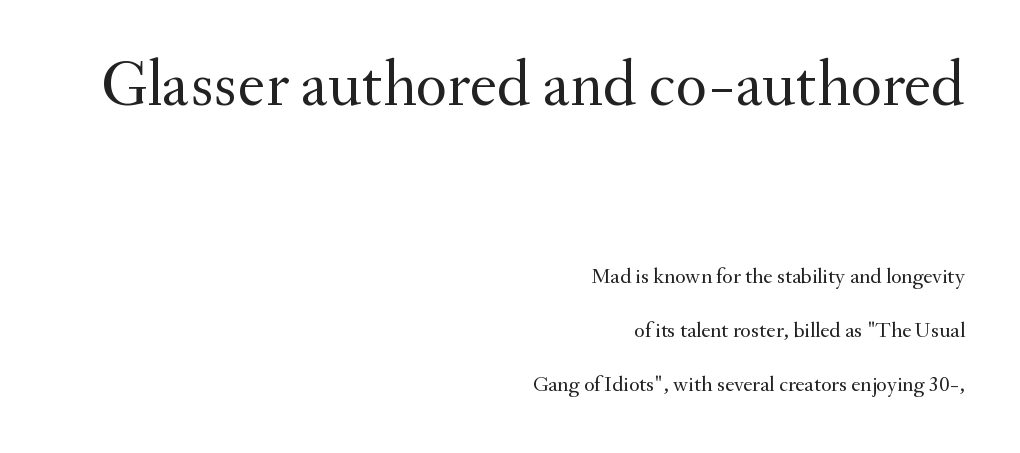
Bigger letters appear in the top chunk; the bottom chunk is reduced. The horizontal fit of the characters is conventional and even. Interline gaps are noticeably wide in this sample. The rag falls on the left side of this text block.
